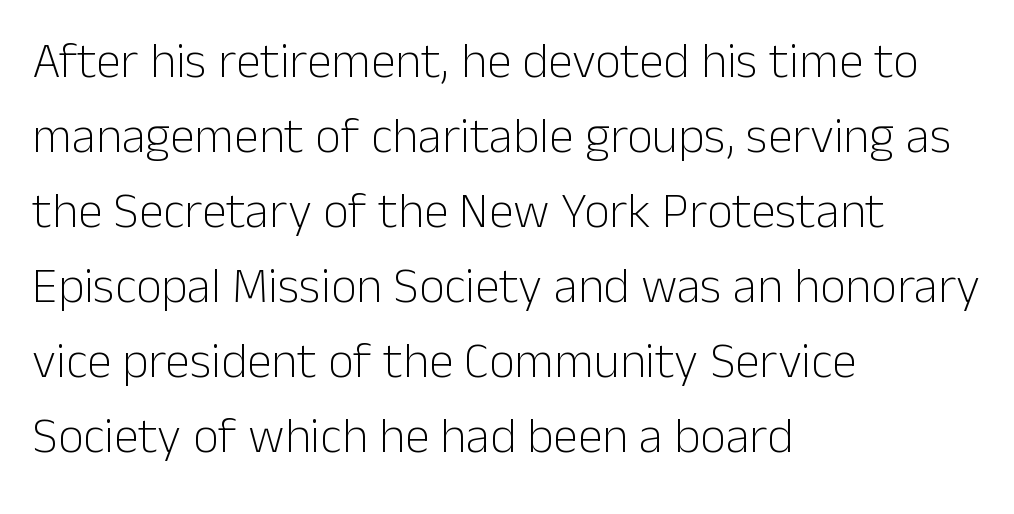
{"serif": "no", "italic": "no", "bold": "no", "weight": "light", "width": "normal", "stroke_contrast": "low", "x_height": "medium", "monospaced": "no", "underline": "no", "align": "left", "line_spacing": "normal", "line_spacing_ratio": 1.5, "letter_spacing": "normal", "letter_spacing_em": 0.0, "glyph_px": 50}
